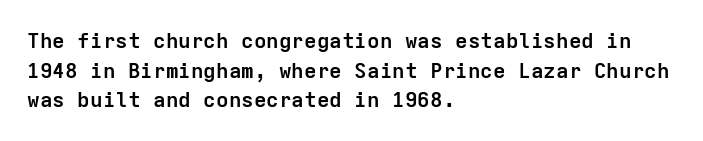
The image shows 21 px bold type, upright; set left-aligned, normal line spacing (1.41x), normal letter spacing, not underlined.
